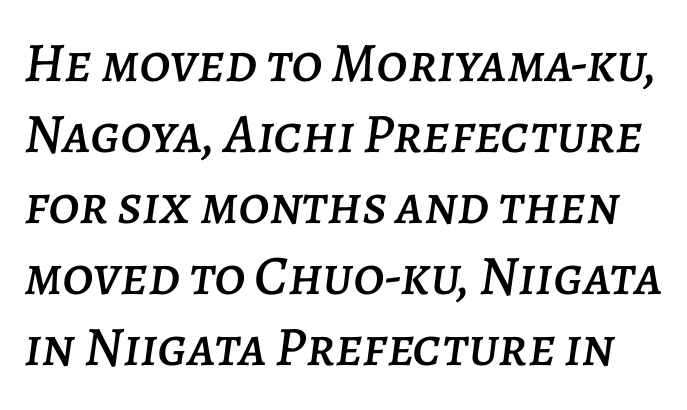
Unmarked baselines from the first word to the last. Proportional: the letters do not fall into vertical columns. These lines were composed using italics. Tracking value appears to be zero — textbook default spacing. Quick note: interline space is typical.
